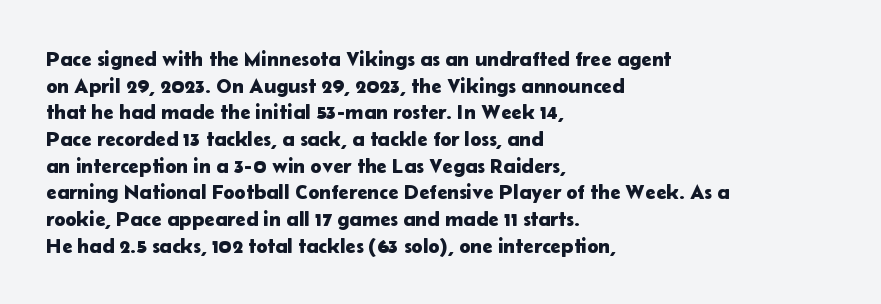
{"italic": "no", "underline": "no", "align": "left", "line_spacing": "normal", "line_spacing_ratio": 1.27, "letter_spacing": "normal", "letter_spacing_em": 0.0, "glyph_px": 21}
